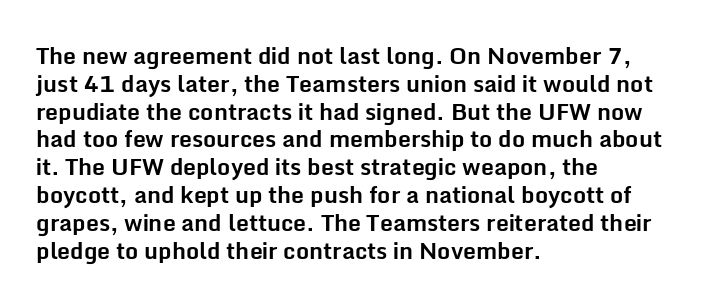
Short and long lines alike share a common starting point at left. Unlike italic type, these characters show no tilt at all. The passage shown is emphatically bold. The face used here is rendered with its standard letterfit. The space beneath each line is pristine and unruled.
